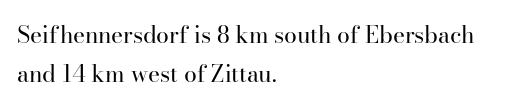
The string is rendered with underlining switched off. Heft: none added — not bold. Here the glyphs are tracked normally, forming tight word shapes. How would I describe the line gaps? Plain and ordinary. A student would call this left alignment; a typographer would say flush left, rag right.
